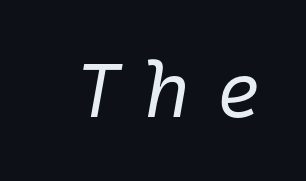
Q: Is the text bold? A: No.
Q: Is the text italic (slanted)? A: Yes, it leans right by about 10 degrees.
Q: Is the text underlined? A: No.
Q: Is the spacing between letters normal or unusually wide? A: Unusually wide.
Q: Width (condensed, normal, or wide)? A: Normal.
Q: Stroke contrast? A: Low.
Q: x-height? A: Medium.
Q: Monospaced? A: Yes.
